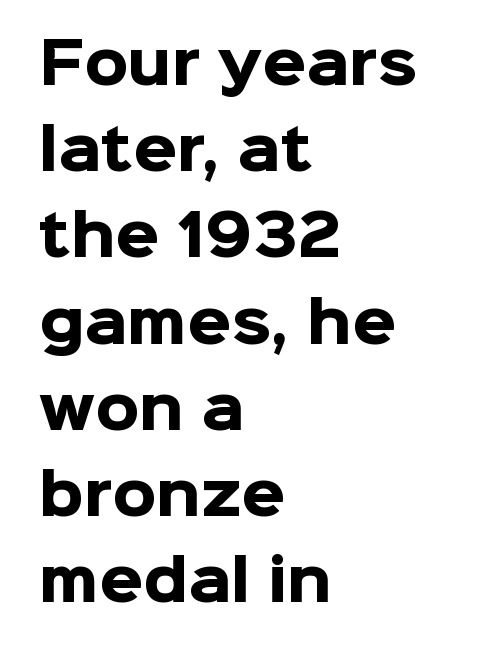
Q: Is the text bold? A: Yes.
Q: Is the text italic (slanted)? A: No, it is upright.
Q: Is the typeface a serif or a sans-serif typeface? A: Sans-serif.
Q: Is the text underlined? A: No.
Q: How is the paragraph aligned? A: Left-aligned.
Q: Is the spacing between letters normal or unusually wide? A: Normal.
Q: Is the spacing between lines tight, normal or loose? A: Normal.
Q: Width (condensed, normal, or wide)? A: Normal.
Q: Stroke contrast? A: Low.
Q: x-height? A: Medium.
Q: Monospaced? A: No.
